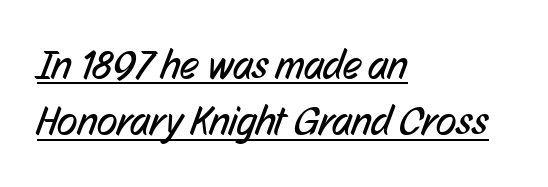
Q: Is the text bold? A: No.
Q: Is the typeface a serif or a sans-serif typeface? A: Sans-serif.
Q: Is the text underlined? A: Yes.
Q: How is the paragraph aligned? A: Left-aligned.
Q: Is the spacing between letters normal or unusually wide? A: Normal.
Q: Is the spacing between lines tight, normal or loose? A: Normal.
Q: Width (condensed, normal, or wide)? A: Condensed.
Q: Stroke contrast? A: Low.
Q: x-height? A: Medium.
Q: Monospaced? A: No.
